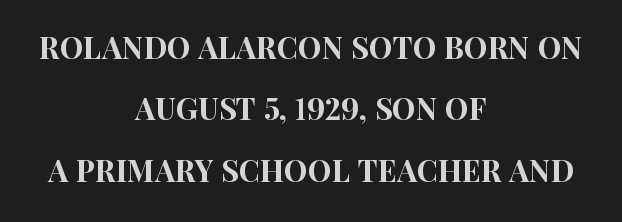
Interline gaps are noticeably wide in this sample. Every character sits straight up, as roman type does. Think of a printed novel: that variable character pitch is what you see here. The face used here is rendered with its standard letterfit.
